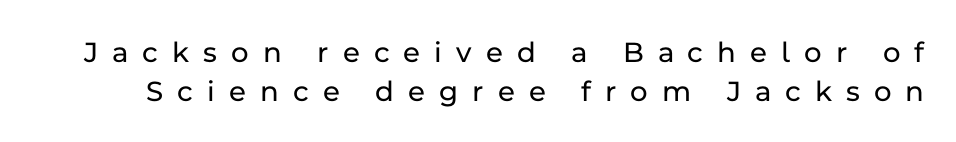
One glance says typical: line gaps are just what's usual. The rendering uses natural spacing where letterforms have individual widths. Between one letter and the next there's a generous, obvious gap. Glance below the letters and you will spot only blank space.
